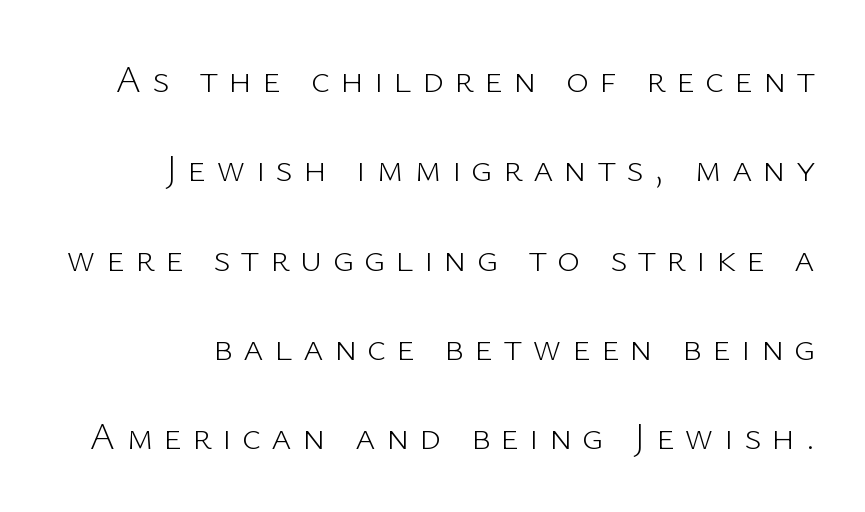
Q: Is the text bold? A: No.
Q: Is the text italic (slanted)? A: No, it is upright.
Q: Is the typeface a serif or a sans-serif typeface? A: Sans-serif.
Q: Is the text underlined? A: No.
Q: Is the spacing between letters normal or unusually wide? A: Unusually wide.
Q: Is the spacing between lines tight, normal or loose? A: Loose.
Q: Width (condensed, normal, or wide)? A: Normal.
Q: Stroke contrast? A: Low.
Q: x-height? A: Medium.
Q: Monospaced? A: No.
